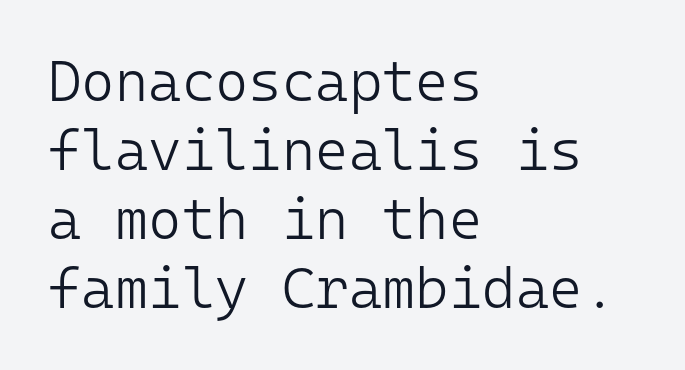
{"serif": "no", "italic": "no", "bold": "no", "weight": "light", "width": "normal", "stroke_contrast": "low", "x_height": "medium", "monospaced": "yes", "underline": "no", "align": "left", "line_spacing_ratio": 1.21, "letter_spacing": "normal", "letter_spacing_em": 0.0, "glyph_px": 57}
